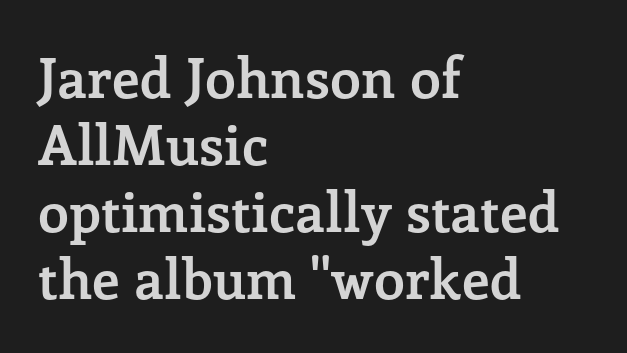
The image shows 55 px semibold serif type, upright; set left-aligned, line spacing 1.22x, normal letter spacing, not underlined; low stroke contrast and a medium x-height.
